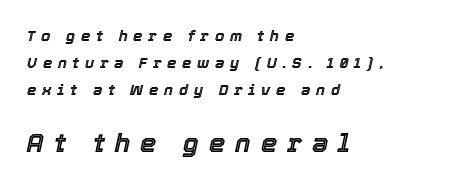
Q: Is the text italic (slanted)? A: Yes, it leans right by about 12 degrees.
Q: Is the text underlined? A: No.
Q: How is the paragraph aligned? A: Left-aligned.
Q: Is the spacing between letters normal or unusually wide? A: Unusually wide.
Q: Which block of text is set in a larger size, the first (top) or the second (bottom)? A: The second (bottom) one.
